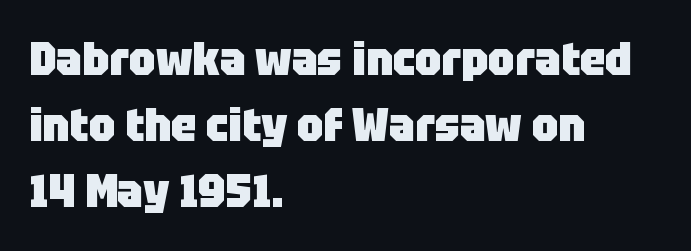
Are there feet on the stems? There aren't — it's a sans. Casual observation: everything's shoved over to the left. You could not count columns in this text — the font is proportionally spaced. These words are printed bold, with thick strokes throughout. Unlike italic type, these characters show no tilt at all. Letters rest on an invisible, unmarked baseline.
